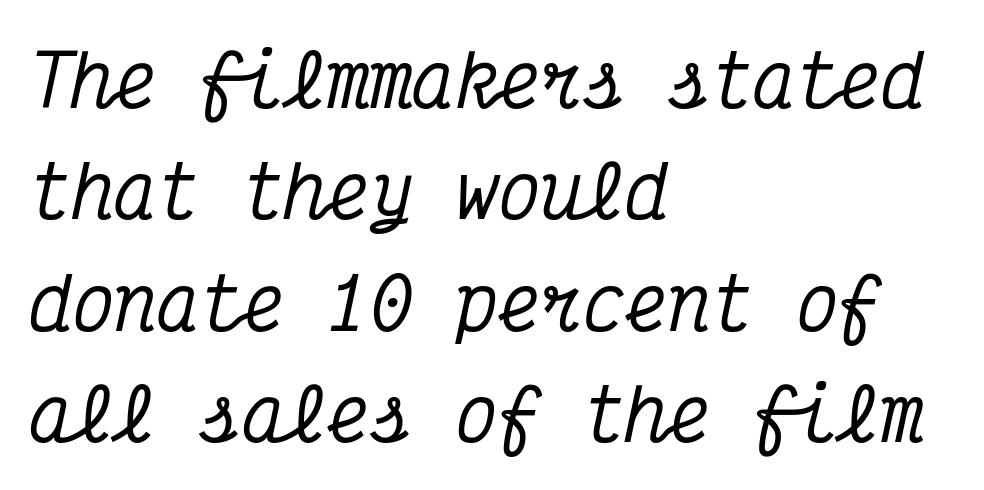
The letters carry serifs — small finishing strokes at the ends of their stems. You could count columns in this text — the font is strictly monospaced. Notice how the stems are inclined rather than vertical — that's the hallmark of italics. Compared with typical paragraphs, the rows here are spaced about the same.
